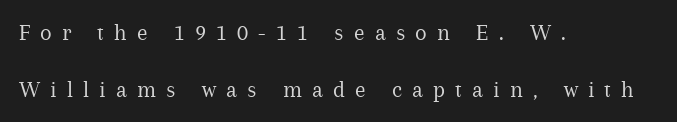
The image shows 24 px text type, upright; set left-aligned, loose line spacing (2.37x), unusually wide letter spacing (+0.42 em), not underlined.
